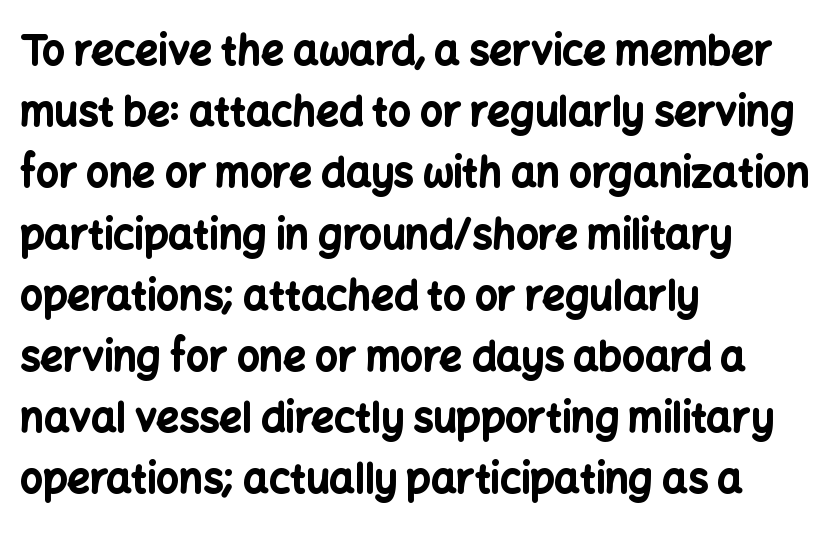
Q: Is the text bold? A: Yes.
Q: Is the text italic (slanted)? A: No, it is upright.
Q: Is the typeface a serif or a sans-serif typeface? A: Sans-serif.
Q: Is the text underlined? A: No.
Q: How is the paragraph aligned? A: Left-aligned.
Q: Is the spacing between letters normal or unusually wide? A: Normal.
Q: Is the spacing between lines tight, normal or loose? A: Normal.
Q: Width (condensed, normal, or wide)? A: Normal.
Q: Stroke contrast? A: Low.
Q: x-height? A: Medium.
Q: Monospaced? A: No.
